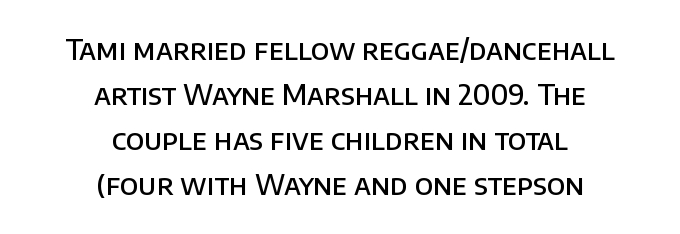
The image shows 28 px semibold sans-serif type, upright; set centered, normal line spacing (1.61x), normal letter spacing, not underlined; low stroke contrast and a large x-height.
